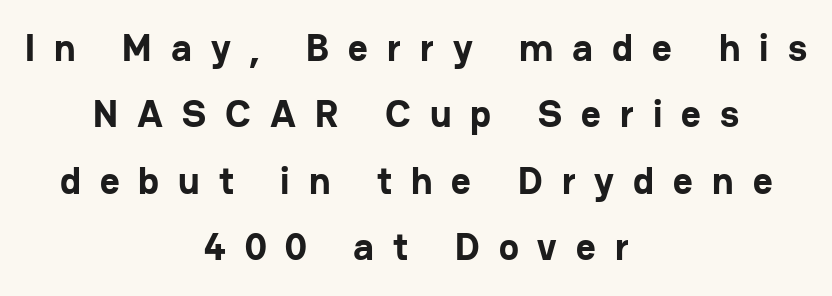
Q: Is the text bold? A: Yes.
Q: Is the text italic (slanted)? A: No, it is upright.
Q: Is the typeface a serif or a sans-serif typeface? A: Sans-serif.
Q: Is the text underlined? A: No.
Q: How is the paragraph aligned? A: Centered.
Q: Is the spacing between letters normal or unusually wide? A: Unusually wide.
Q: Width (condensed, normal, or wide)? A: Normal.
Q: Stroke contrast? A: Low.
Q: x-height? A: Medium.
Q: Monospaced? A: No.
